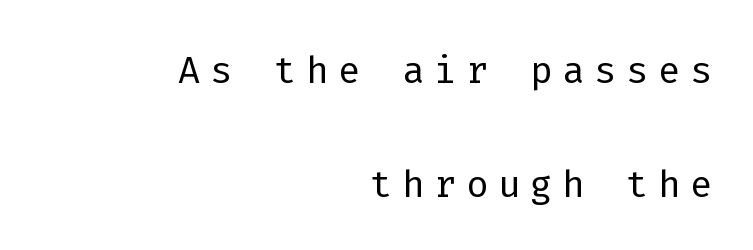
Q: Is the text bold? A: No.
Q: Is the text italic (slanted)? A: No, it is upright.
Q: Is the typeface a serif or a sans-serif typeface? A: Sans-serif.
Q: Is the text underlined? A: No.
Q: How is the paragraph aligned? A: Right-aligned.
Q: Is the spacing between lines tight, normal or loose? A: Loose.
Q: Width (condensed, normal, or wide)? A: Normal.
Q: Stroke contrast? A: Low.
Q: x-height? A: Medium.
Q: Monospaced? A: Yes.
